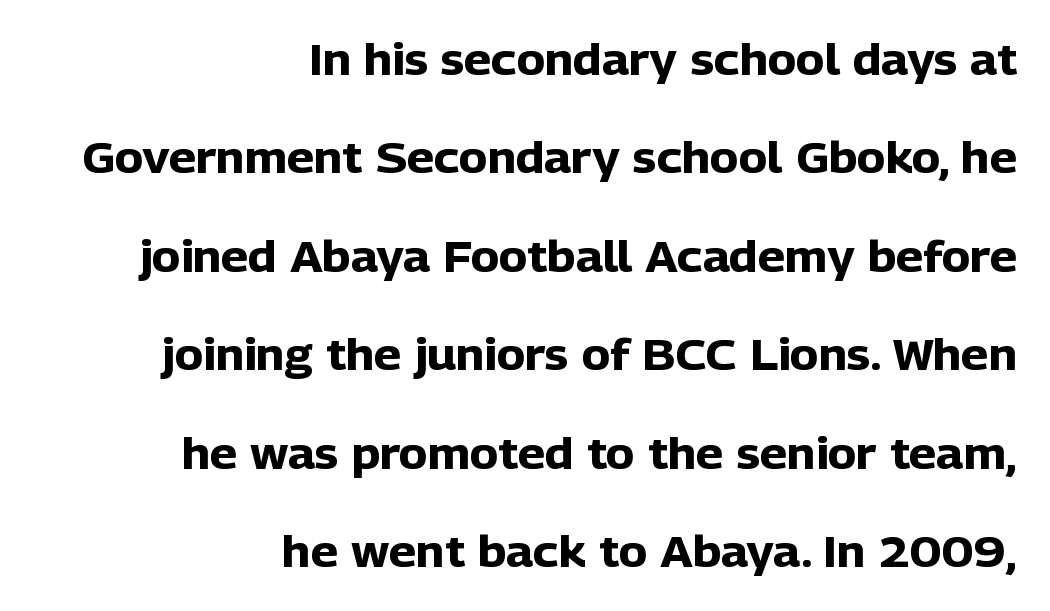
{"serif": "no", "italic": "no", "bold": "yes", "weight": "heavy", "width": "normal", "stroke_contrast": "low", "x_height": "medium", "monospaced": "no", "underline": "no", "align": "right", "line_spacing": "loose", "line_spacing_ratio": 2.29, "letter_spacing": "normal", "letter_spacing_em": 0.0, "glyph_px": 43}
